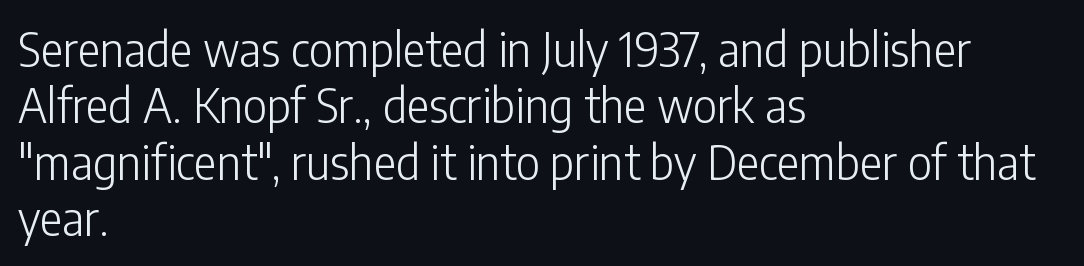
{"serif": "no", "italic": "no", "bold": "no", "weight": "light", "width": "condensed", "stroke_contrast": "low", "x_height": "medium", "monospaced": "no", "underline": "no", "align": "left", "line_spacing_ratio": 1.2, "letter_spacing": "normal", "letter_spacing_em": 0.0, "glyph_px": 47}
